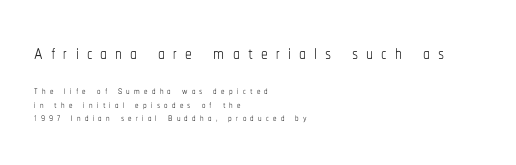
Q: Is the text bold? A: No.
Q: Is the text italic (slanted)? A: No, it is upright.
Q: Is the text underlined? A: No.
Q: How is the paragraph aligned? A: Left-aligned.
Q: Is the spacing between letters normal or unusually wide? A: Unusually wide.
Q: Is the spacing between lines tight, normal or loose? A: Tight.
Q: Which block of text is set in a larger size, the first (top) or the second (bottom)? A: The first (top) one.
